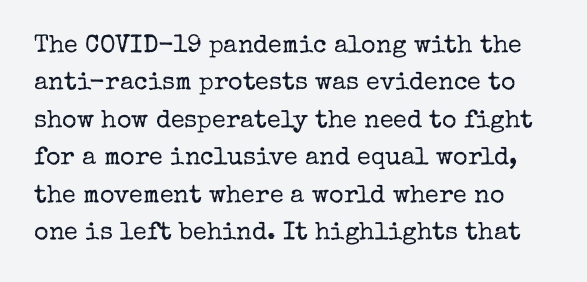
Q: Is the text bold? A: No.
Q: Is the text italic (slanted)? A: No, it is upright.
Q: Is the text underlined? A: No.
Q: Is the spacing between letters normal or unusually wide? A: Normal.
Q: Is the spacing between lines tight, normal or loose? A: Normal.
